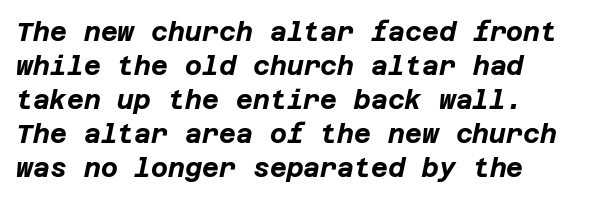
Q: Is the text bold? A: Yes.
Q: Is the text italic (slanted)? A: Yes, it leans right by about 12 degrees.
Q: Is the text underlined? A: No.
Q: How is the paragraph aligned? A: Left-aligned.
Q: Is the spacing between letters normal or unusually wide? A: Normal.
Q: Is the spacing between lines tight, normal or loose? A: Normal.
